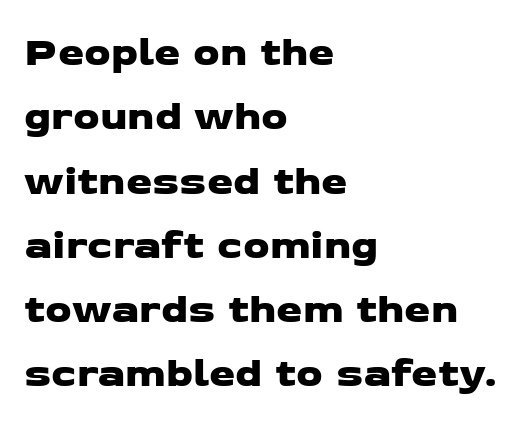
Q: Is the typeface a serif or a sans-serif typeface? A: Sans-serif.
Q: Is the text underlined? A: No.
Q: How is the paragraph aligned? A: Left-aligned.
Q: Is the spacing between letters normal or unusually wide? A: Normal.
Q: Is the spacing between lines tight, normal or loose? A: Normal.
Q: Width (condensed, normal, or wide)? A: Wide.
Q: Stroke contrast? A: Low.
Q: x-height? A: Medium.
Q: Monospaced? A: No.
